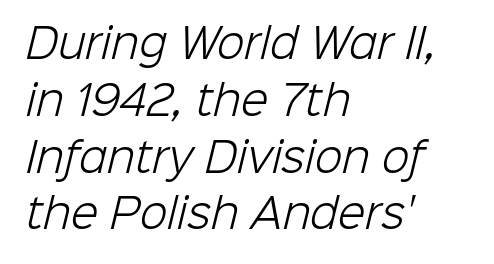
Q: Is the text bold? A: No.
Q: Is the typeface a serif or a sans-serif typeface? A: Sans-serif.
Q: Is the text underlined? A: No.
Q: How is the paragraph aligned? A: Left-aligned.
Q: Is the spacing between letters normal or unusually wide? A: Normal.
Q: Is the spacing between lines tight, normal or loose? A: Normal.
Q: Width (condensed, normal, or wide)? A: Normal.
Q: Stroke contrast? A: Low.
Q: x-height? A: Medium.
Q: Monospaced? A: No.
